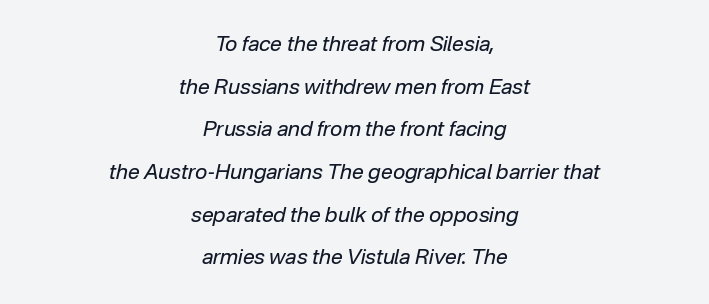
{"italic": "yes", "lean": "right", "slant_degrees": 12, "bold": "no", "underline": "no", "align": "center", "line_spacing": "loose", "line_spacing_ratio": 2.03, "letter_spacing": "normal", "letter_spacing_em": 0.0, "glyph_px": 21}
